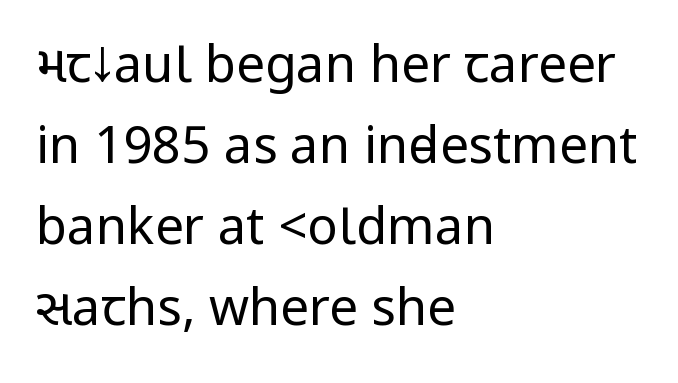
{"serif": "no", "italic": "no", "bold": "no", "weight": "regular", "width": "condensed", "stroke_contrast": "low", "underline": "no", "align": "left", "line_spacing": "normal", "line_spacing_ratio": 1.59, "letter_spacing": "normal", "letter_spacing_em": 0.0, "glyph_px": 51}
